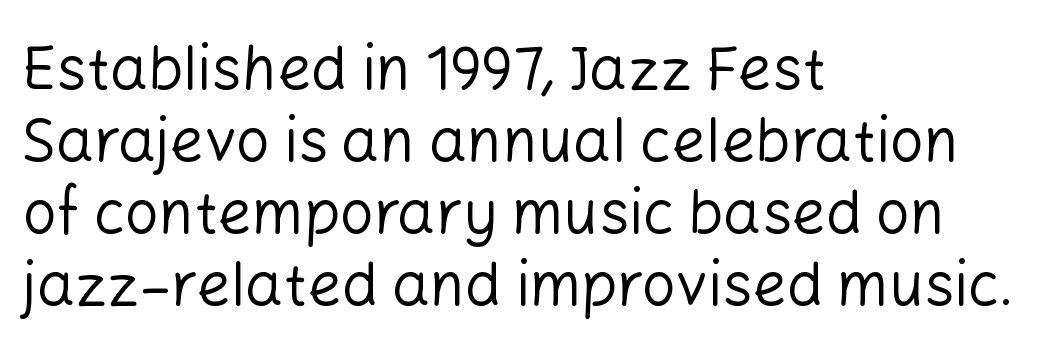
Stroke mass is kept to a normal reading level or below. No feet cap the strokes, marking this as sans-serif type. Default kerning and tracking; the words read as compact shapes. Varying glyph widths throughout — classic text-font behaviour.
